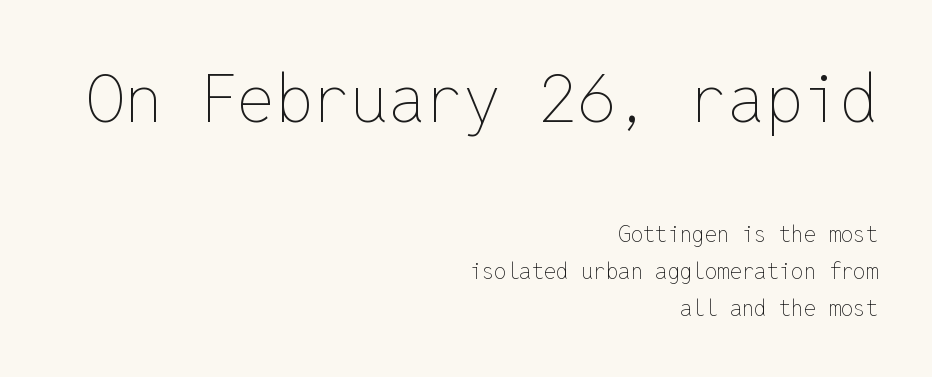
The face looks like a standard text weight, possibly lighter. Reading top to bottom, the characters get smaller at the block break. The area under the type is left untouched. Look at the tracking — it's just the regular setting, nothing added. A typesetter would call this monospace, since all characters share one set width. Unlike italic type, these characters show no tilt at all.
